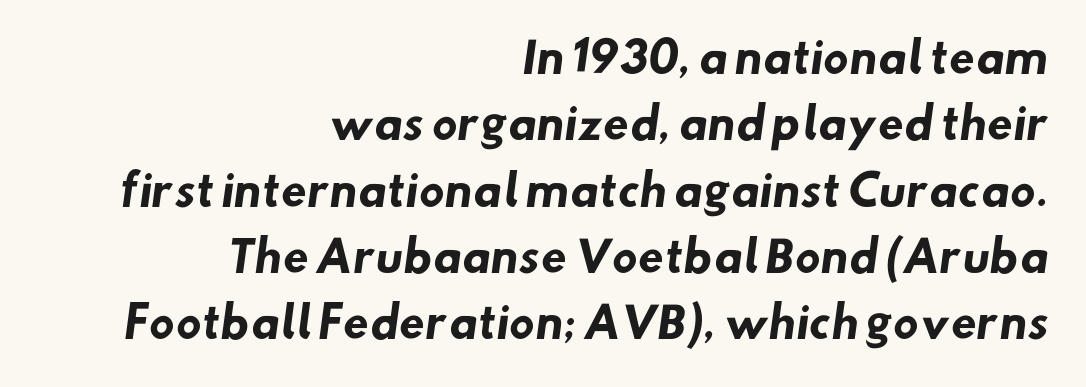
The image shows 42 px heavy sans-serif type; set right-aligned, normal line spacing (1.58x), normal letter spacing, not underlined; low stroke contrast and a small x-height.
